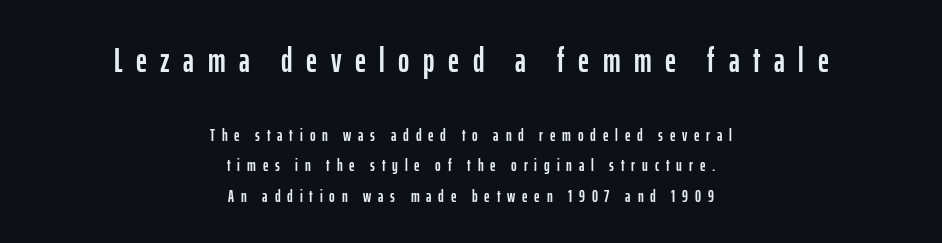
Q: Is the text italic (slanted)? A: No, it is upright.
Q: Is the typeface a serif or a sans-serif typeface? A: Sans-serif.
Q: Is the text underlined? A: No.
Q: How is the paragraph aligned? A: Centered.
Q: Is the spacing between letters normal or unusually wide? A: Unusually wide.
Q: Which block of text is set in a larger size, the first (top) or the second (bottom)? A: The first (top) one.
Q: Width (condensed, normal, or wide)? A: Condensed.
Q: Stroke contrast? A: Low.
Q: x-height? A: Medium.
Q: Monospaced? A: No.
